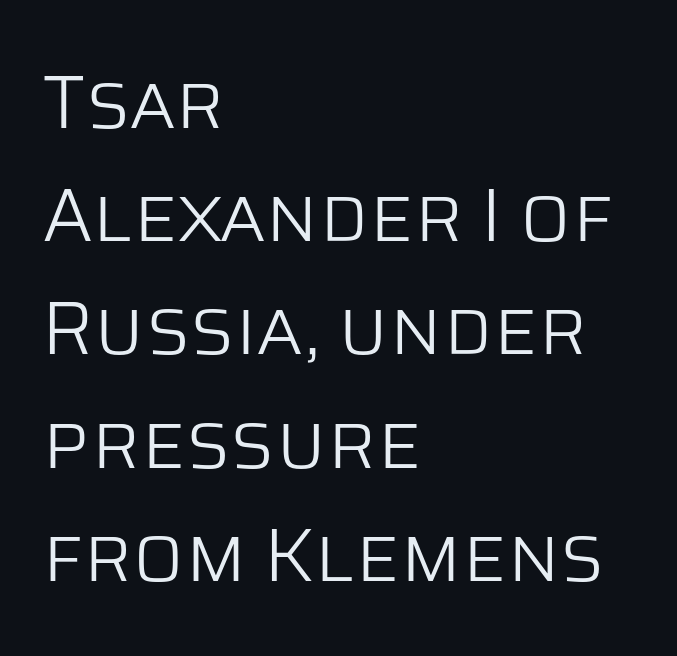
The setting favours the left margin, as ordinary paragraphs usually do. This is sans-serif lettering, the kind often seen on screens and signage. The line-height multiplier appears to be the usual default. The passage shown is not underscored anywhere. Designer's note — italics off, roman on. Weight: not bold — regular or lighter.
